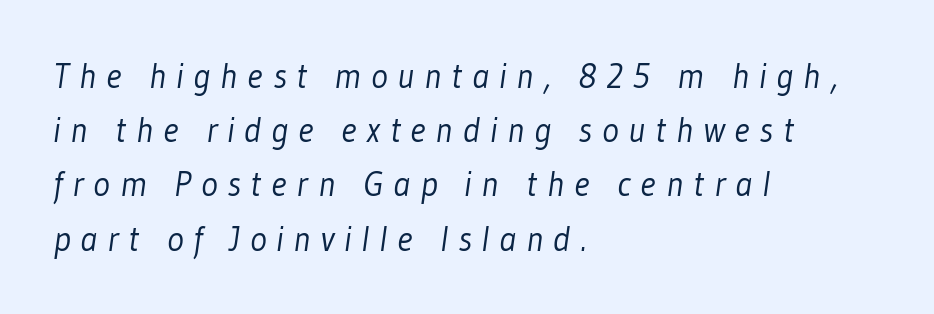
Q: Is the text bold? A: No.
Q: Is the typeface a serif or a sans-serif typeface? A: Sans-serif.
Q: Is the text underlined? A: No.
Q: How is the paragraph aligned? A: Left-aligned.
Q: Is the spacing between letters normal or unusually wide? A: Unusually wide.
Q: Is the spacing between lines tight, normal or loose? A: Normal.
Q: Width (condensed, normal, or wide)? A: Condensed.
Q: Stroke contrast? A: Low.
Q: x-height? A: Medium.
Q: Monospaced? A: No.
